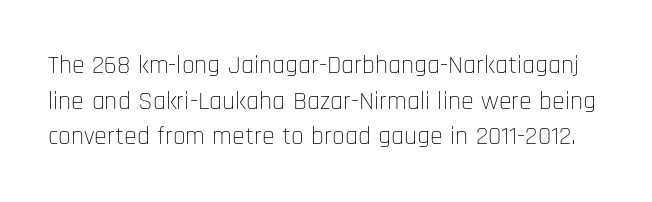
Stems and bowls with no extra thickness — not bold. These lines sit exactly where default settings would place them. Is the letter spacing exaggerated? No — it looks like the ordinary default. Rendered with straight, roman letterforms. The zone under the glyphs is completely vacant.
